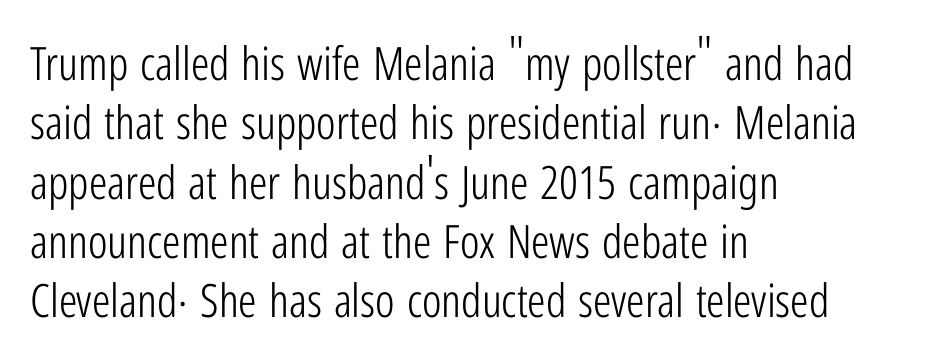
Q: Is the text bold? A: No.
Q: Is the text italic (slanted)? A: No, it is upright.
Q: Is the typeface a serif or a sans-serif typeface? A: Sans-serif.
Q: Is the text underlined? A: No.
Q: How is the paragraph aligned? A: Left-aligned.
Q: Is the spacing between letters normal or unusually wide? A: Normal.
Q: Is the spacing between lines tight, normal or loose? A: Normal.
Q: Width (condensed, normal, or wide)? A: Condensed.
Q: Stroke contrast? A: Low.
Q: x-height? A: Medium.
Q: Monospaced? A: No.
